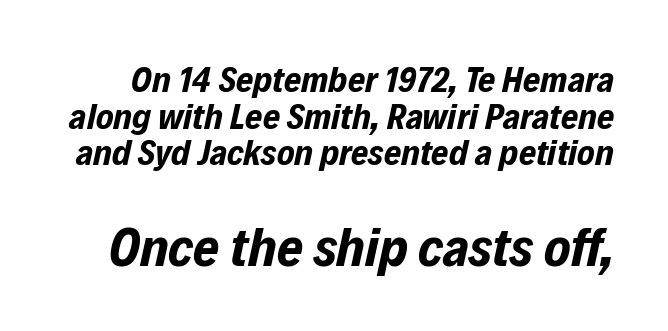
Plain, unruled lines of type. Block two is the big one; block one sits smaller above it. Very little white space separates one row of letters from the next. You could not count columns in this text — the font is proportionally spaced.
